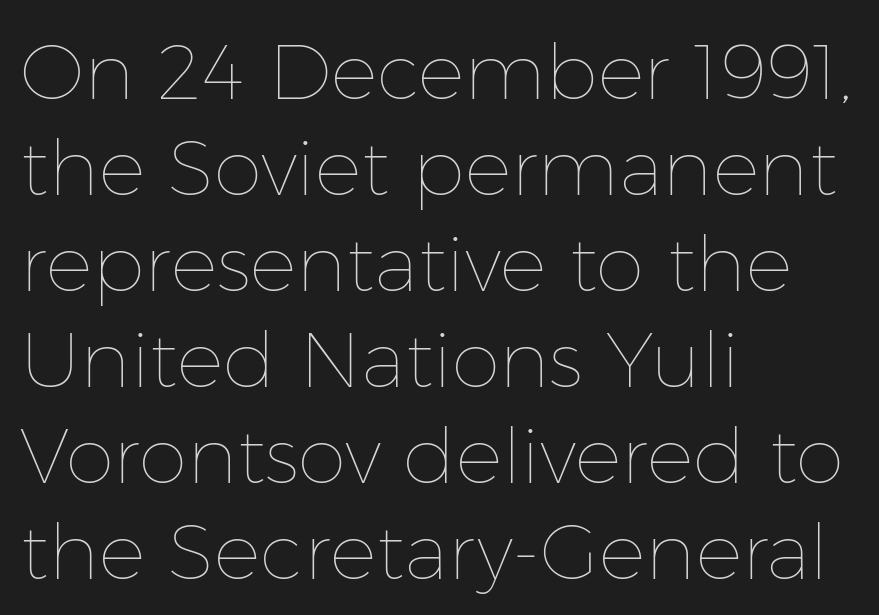
The image shows 78 px thin type, upright; set left-aligned, line spacing 1.23x, normal letter spacing, not underlined; low stroke contrast and a medium x-height.
